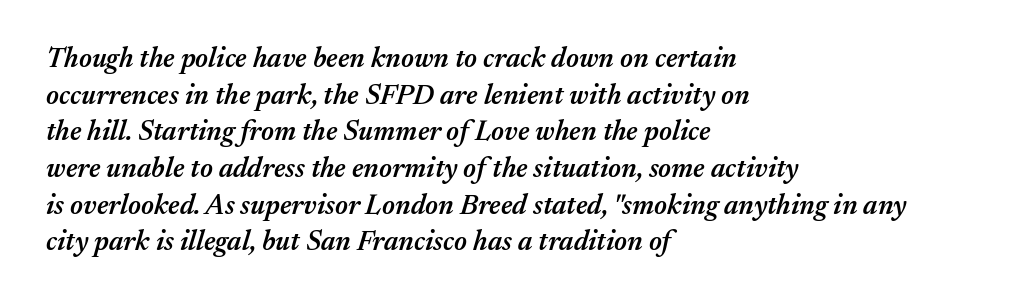
Unmarked baselines from the first word to the last. Students, this is semibold: more ink than regular, less than bold. How are the letters spaced? Ordinarily, with no added tracking. If you drew a ruler down the left edge, every line would touch it. The passage shown is typed in a proportional face where columns would drift.
